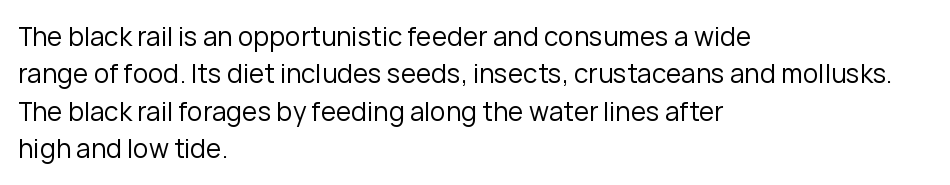
Is the letter spacing exaggerated? No — it looks like the ordinary default. This block has exactly the height ordinary leading produces. This is the regular roman posture of the typeface. Weight: not bold — regular or lighter.
